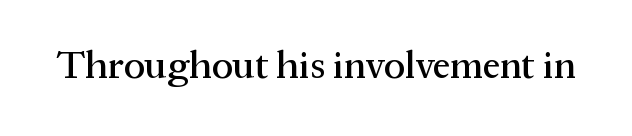
{"serif": "yes", "italic": "no", "width": "normal", "stroke_contrast": "medium", "x_height": "medium", "monospaced": "no", "underline": "no", "letter_spacing": "normal", "letter_spacing_em": 0.0, "glyph_px": 39}
